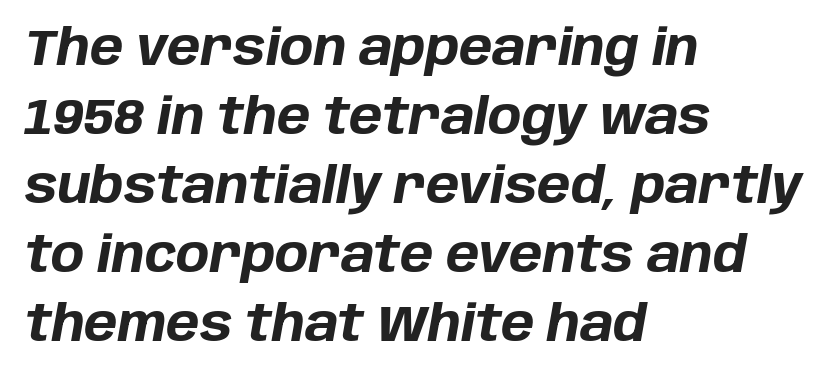
Q: Is the text bold? A: Yes.
Q: Is the text italic (slanted)? A: Yes, it leans right by about 10 degrees.
Q: Is the text underlined? A: No.
Q: How is the paragraph aligned? A: Left-aligned.
Q: Is the spacing between letters normal or unusually wide? A: Normal.
Q: Is the spacing between lines tight, normal or loose? A: Normal.
Q: Width (condensed, normal, or wide)? A: Normal.
Q: Stroke contrast? A: Low.
Q: x-height? A: Large.
Q: Monospaced? A: No.
